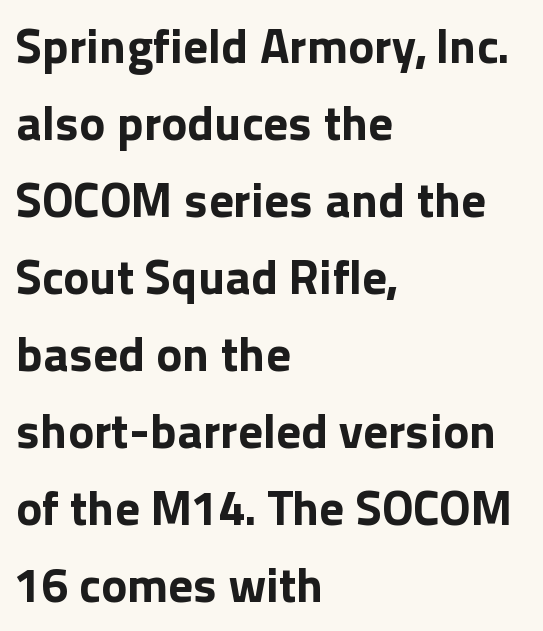
Q: Is the text bold? A: Yes.
Q: Is the text italic (slanted)? A: No, it is upright.
Q: Is the typeface a serif or a sans-serif typeface? A: Sans-serif.
Q: Is the text underlined? A: No.
Q: How is the paragraph aligned? A: Left-aligned.
Q: Is the spacing between letters normal or unusually wide? A: Normal.
Q: Is the spacing between lines tight, normal or loose? A: Normal.
Q: Width (condensed, normal, or wide)? A: Normal.
Q: x-height? A: Medium.
Q: Monospaced? A: No.
